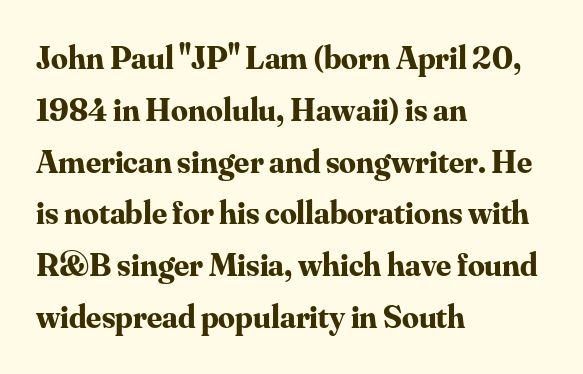
The image shows 33 px bold serif type, upright; set left-aligned, normal line spacing (1.57x), normal letter spacing, not underlined; medium stroke contrast and a small x-height.
